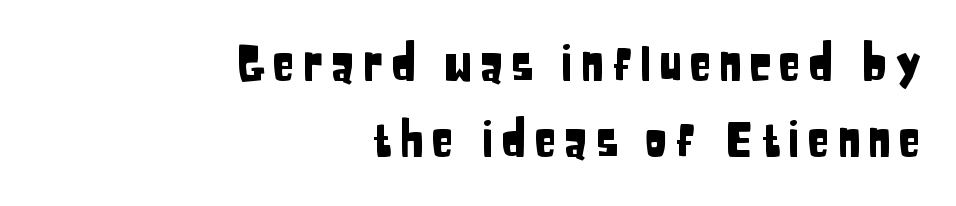
{"serif": "no", "italic": "no", "width": "condensed", "stroke_contrast": "low", "x_height": "large", "monospaced": "no", "underline": "no", "align": "right", "line_spacing": "normal", "line_spacing_ratio": 1.62, "glyph_px": 47}
